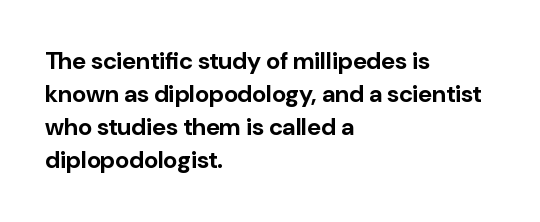
These lines keep a tight, regular rhythm from letter to letter. Heavy-handed strokes throughout: this text is bold. A normal amount of white space separates one row of letters from the next. The font's upright variant was chosen for this text. The string is rendered with underlining switched off. Which margin do the lines hug? The left one — the right edge is uneven.
